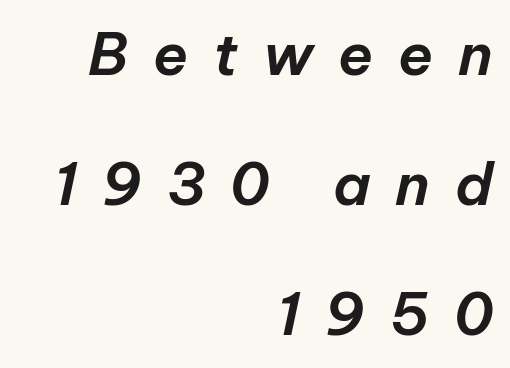
In terms of letterspacing, this is a distinctly airy, spread setting. Spacing verdict: proportional, widths tailored to each character. One-word summary of the alignment: right. The string is rendered with underlining switched off. The leading is generous, giving the passage an open texture. When letters slant like this, we call the style italic.
